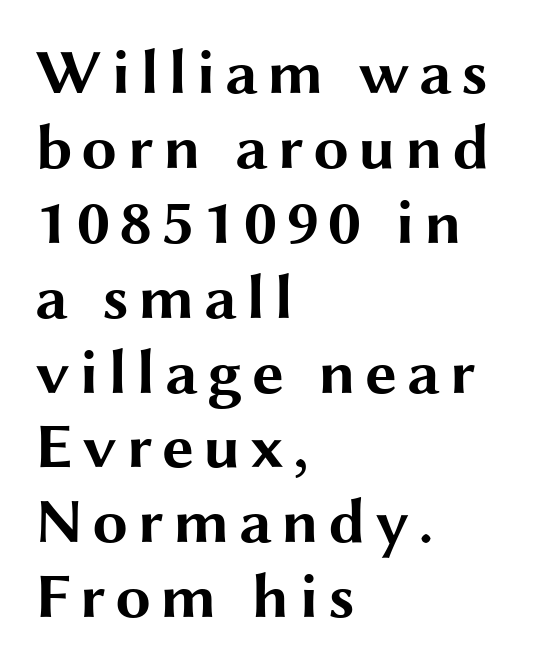
Words float on clear page, feet unadorned. One-word summary of the alignment: left. Is this a sans? Yes — the strokes have no serifs. You can tell it's not italic because the verticals are truly vertical. This sample has the flowing, uneven cadence of proportional lettering.
